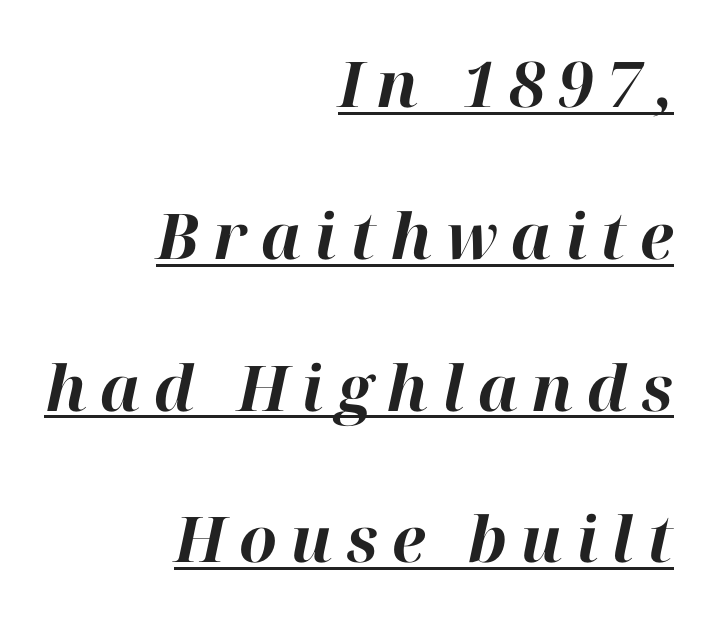
The image shows 63 px bold type, italic (leaning right); set right-aligned, loose line spacing (2.41x), unusually wide letter spacing (+0.21 em), underlined; high stroke contrast and a medium x-height.
